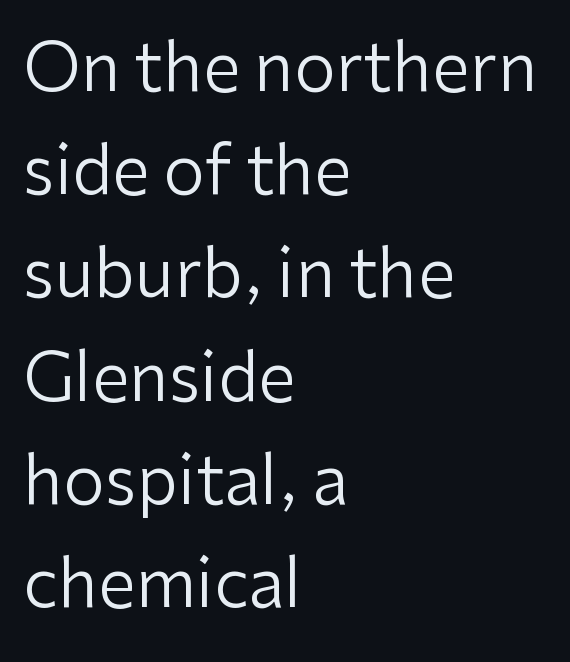
The image shows 67 px regular-weight sans-serif type, upright; set left-aligned, normal line spacing (1.54x), normal letter spacing, not underlined; low stroke contrast and a medium x-height.
